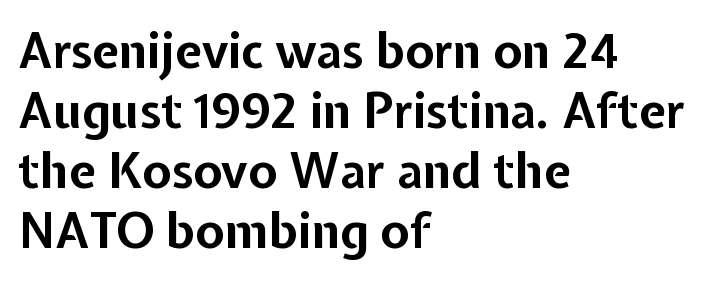
The image shows 48 px bold sans-serif type, upright; set left-aligned, normal line spacing (1.25x), normal letter spacing, not underlined; low stroke contrast and a medium x-height.
